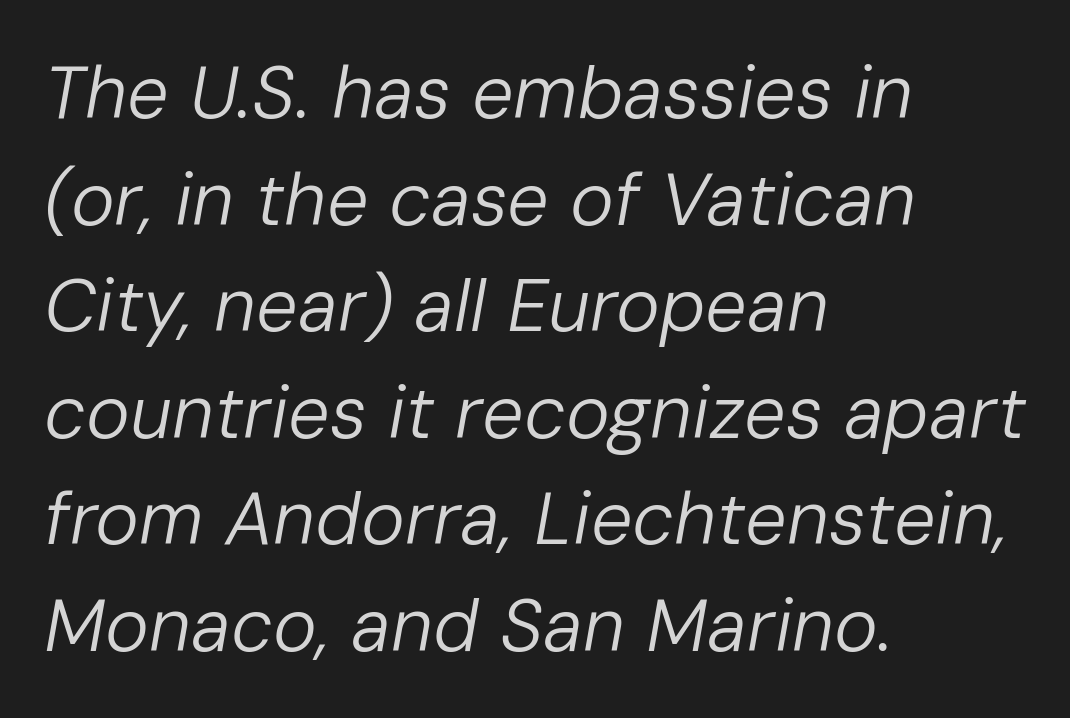
The image shows 74 px regular-weight type, italic (leaning right); set left-aligned, normal line spacing (1.44x), normal letter spacing, not underlined; low stroke contrast and a medium x-height.
